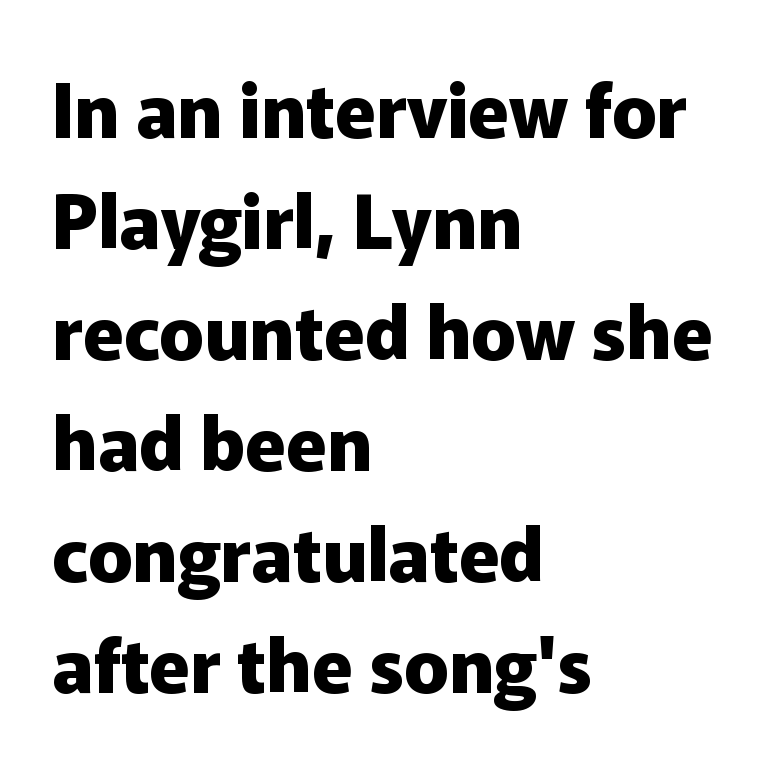
The glyphs have the mass of a bold cut. Ordinary non-slanted type is in use. The leading is moderate, giving the passage an even texture. Line beginnings align vertically; line endings do not.
